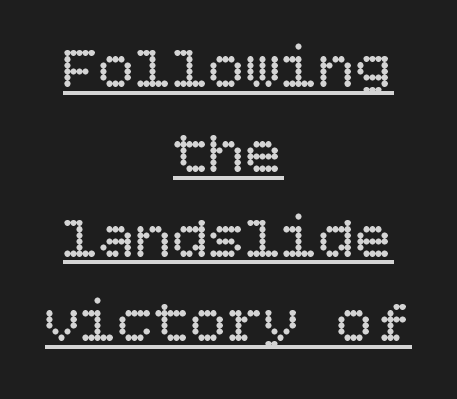
{"italic": "no", "bold": "no", "weight": "regular", "width": "normal", "stroke_contrast": "low", "x_height": "large", "underline": "yes", "align": "center", "line_spacing": "normal", "line_spacing_ratio": 1.39, "letter_spacing": "normal", "letter_spacing_em": 0.0, "glyph_px": 61}
